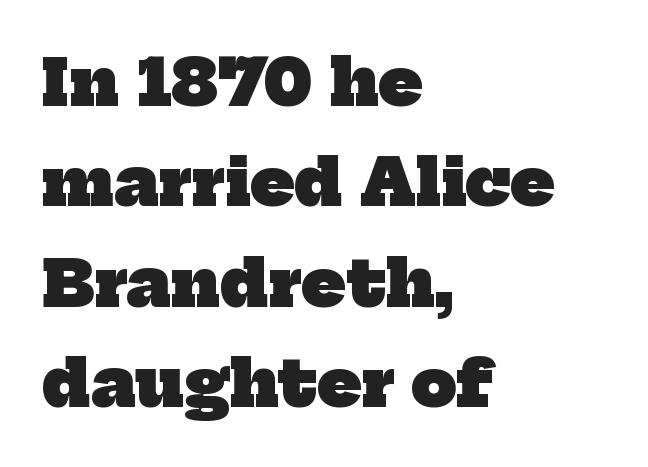
Any mark beneath the type? The region is blank. Is this a fixed-width face? No — the glyphs have proportional, varying widths. You can tell from the footed stems that serif type was used. Emphasis by weight is at full strength: bold. Vertically, the passage feels balanced, rows spaced as you'd expect. Teacher's note: observe the even left margin — that is flush-left alignment.
